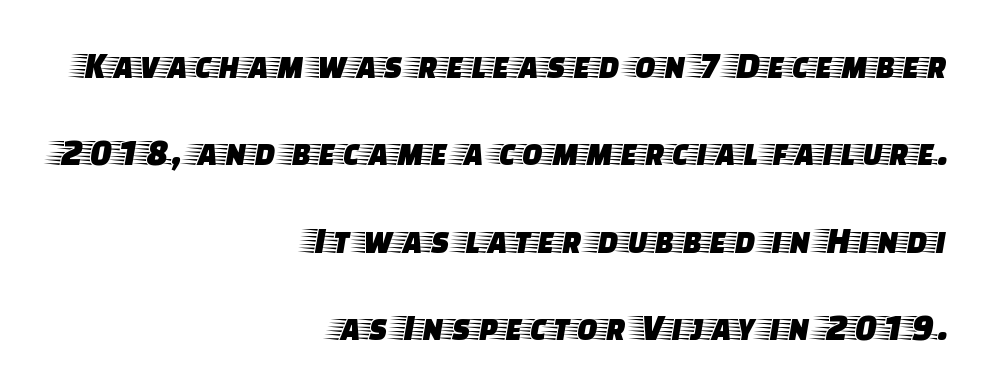
The image shows 38 px wide serif type; set right-aligned, loose line spacing (2.3x), normal letter spacing, not underlined; low stroke contrast and a large x-height.
